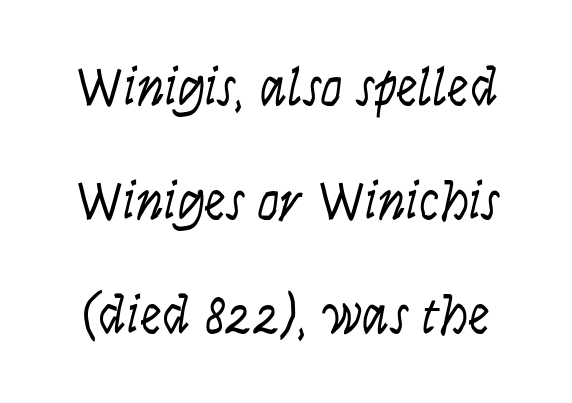
{"italic": "yes", "lean": "right", "slant_degrees": 9, "bold": "no", "weight": "light", "width": "condensed", "stroke_contrast": "low", "x_height": "large", "monospaced": "no", "underline": "no", "line_spacing": "loose", "line_spacing_ratio": 2.07, "letter_spacing": "normal", "letter_spacing_em": 0.0, "glyph_px": 55}
